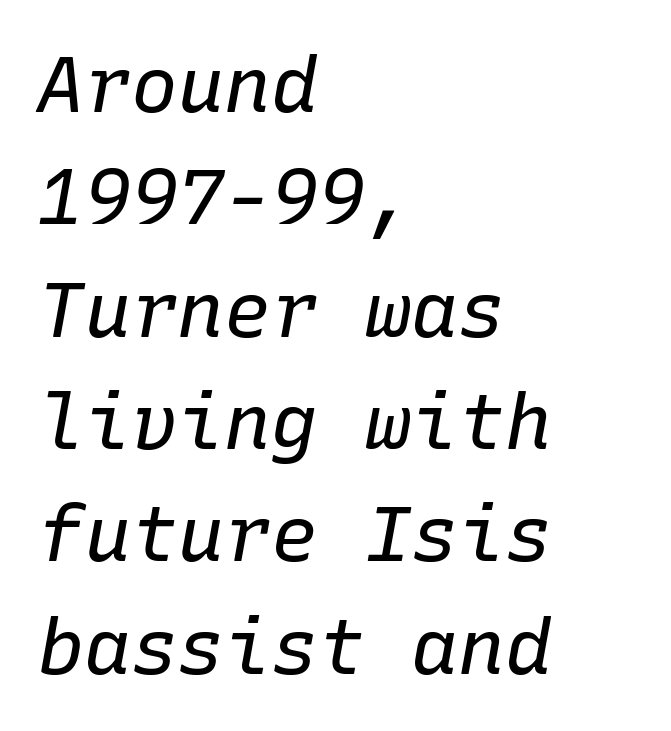
The image shows 78 px regular-weight type, italic (leaning right), monospaced; set left-aligned, normal line spacing (1.44x), normal letter spacing, not underlined; low stroke contrast and a medium x-height.
